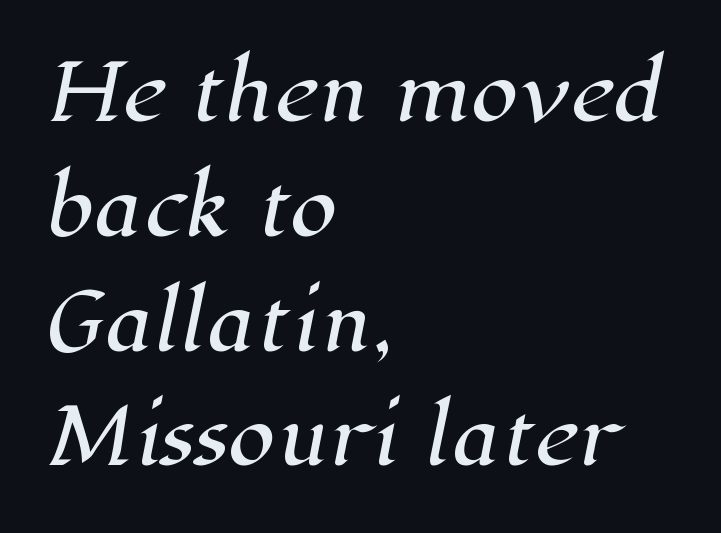
{"serif": "yes", "width": "normal", "stroke_contrast": "high", "x_height": "medium", "monospaced": "no", "underline": "no", "align": "left", "line_spacing": "normal", "line_spacing_ratio": 1.51, "letter_spacing": "normal", "letter_spacing_em": 0.0, "glyph_px": 76}
